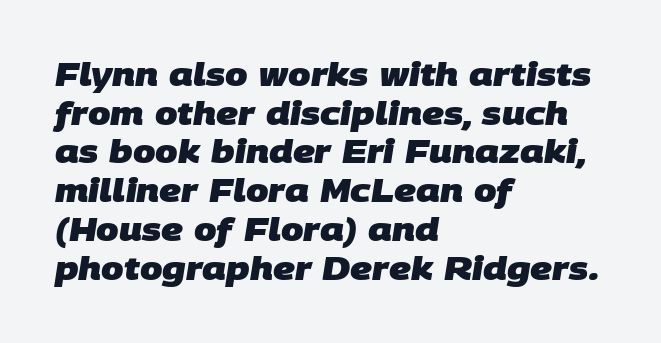
Each letter's strokes conclude bluntly, with no projecting serifs. Bold? Absolutely — the strokes are thick and heavy. The tracking reads as untouched default to a designer's eye. Horizontal alignment here is leftward, the default for most running prose. Each letter keeps its own natural width here, so spacing adapts to shape.
